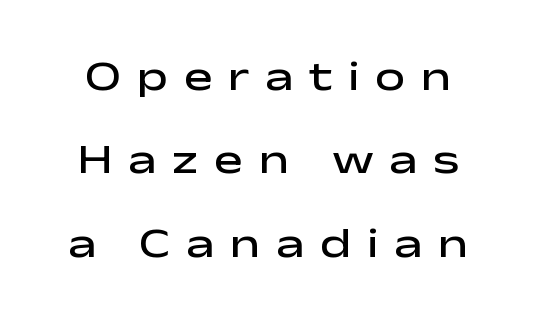
The baseline area is clear. What kind of face is this? One without serifs — a sans. Firm but not heavy-handed strokes: this text is semibold. Leading is clearly above the norm, producing a sparse column. You could only call the tracking loose — the letters float apart.
